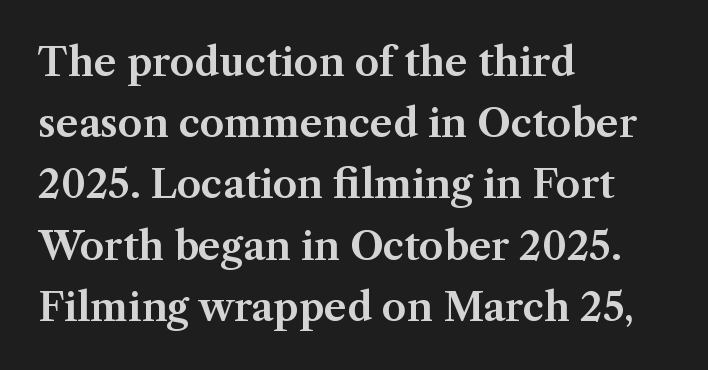
{"serif": "yes", "italic": "no", "width": "normal", "stroke_contrast": "medium", "x_height": "medium", "monospaced": "no", "underline": "no", "align": "left", "line_spacing": "normal", "line_spacing_ratio": 1.57, "letter_spacing": "normal", "letter_spacing_em": 0.0, "glyph_px": 39}
